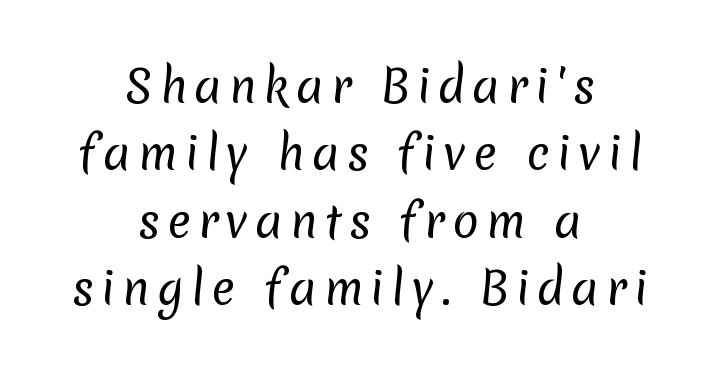
The characters display no serif detailing; their extremities are plain. Words float on clear page, feet unadorned. Visually the block forms a symmetrical silhouette, jagged on both flanks. Stems and bowls with no extra thickness — not bold.
